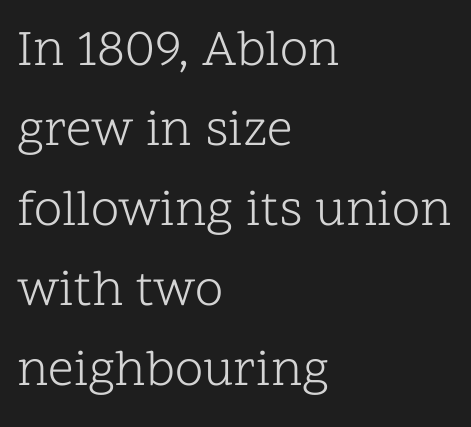
The image shows 51 px light serif type, upright; set left-aligned, normal line spacing (1.57x), normal letter spacing, not underlined; low stroke contrast and a medium x-height.
